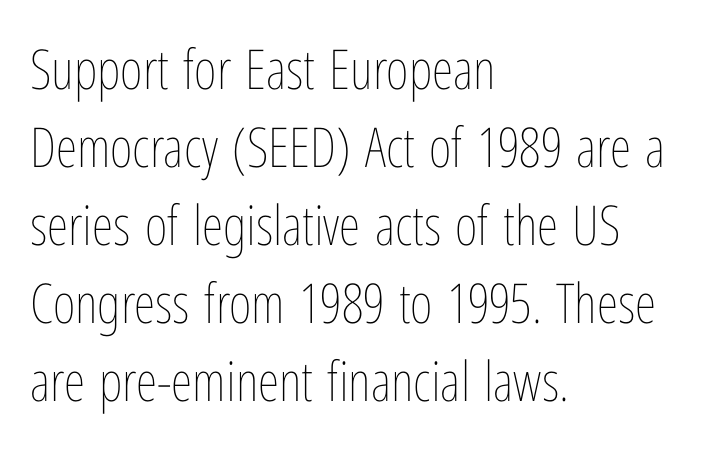
{"italic": "no", "bold": "no", "weight": "thin", "width": "condensed", "stroke_contrast": "low", "x_height": "medium", "monospaced": "no", "underline": "no", "align": "left", "line_spacing": "normal", "line_spacing_ratio": 1.42, "letter_spacing": "normal", "letter_spacing_em": 0.0, "glyph_px": 55}
